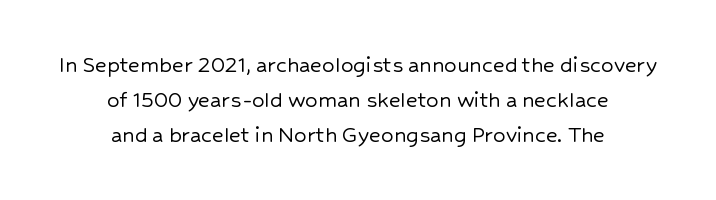
Q: Is the text italic (slanted)? A: No, it is upright.
Q: Is the text underlined? A: No.
Q: How is the paragraph aligned? A: Centered.
Q: Is the spacing between letters normal or unusually wide? A: Normal.
Q: Is the spacing between lines tight, normal or loose? A: Normal.
